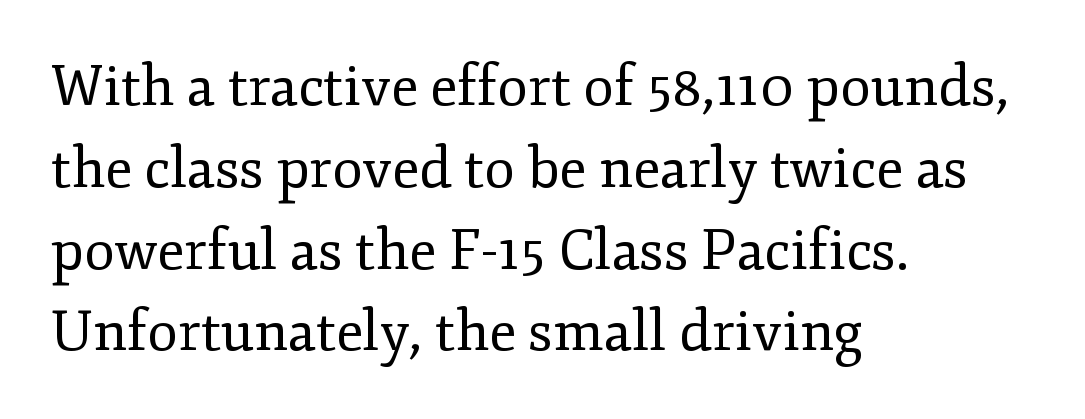
The image shows 56 px regular-weight serif type, upright; set left-aligned, normal line spacing (1.46x), normal letter spacing, not underlined; low stroke contrast and a small x-height.
